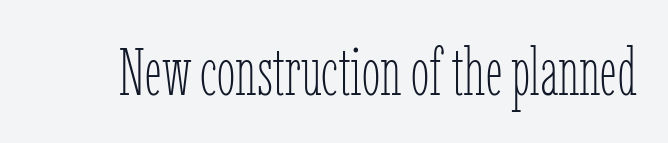
Observe the ordinary spacing: letters are neighbours, not strangers. Is the type heavy? It reads as light-to-regular instead. The zone under the glyphs is completely vacant. Posture: vertical. Proportional: the letters do not fall into vertical columns.
